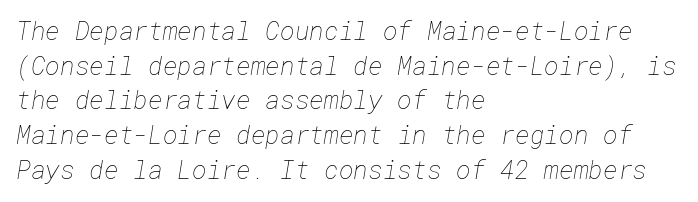
The image shows 25 px text type; set left-aligned, normal line spacing (1.39x), normal letter spacing, not underlined.
